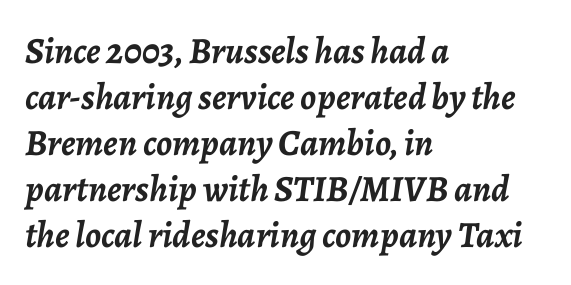
{"italic": "yes", "lean": "right", "slant_degrees": 7, "bold": "yes", "weight": "semibold", "width": "normal", "stroke_contrast": "low", "x_height": "medium", "monospaced": "no", "underline": "no", "align": "left", "line_spacing_ratio": 1.24, "letter_spacing": "normal", "letter_spacing_em": 0.0, "glyph_px": 37}
